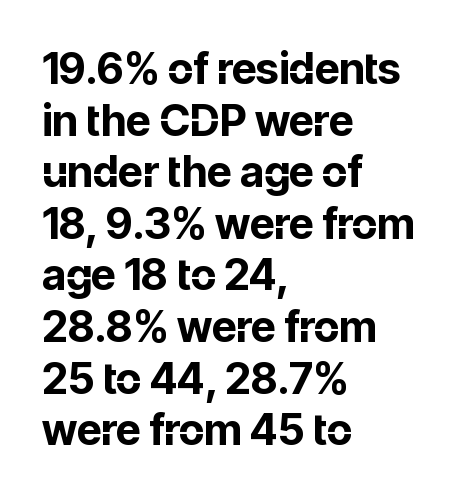
Q: Is the text bold? A: Yes.
Q: Is the text italic (slanted)? A: No, it is upright.
Q: Is the typeface a serif or a sans-serif typeface? A: Sans-serif.
Q: Is the text underlined? A: No.
Q: How is the paragraph aligned? A: Left-aligned.
Q: Is the spacing between letters normal or unusually wide? A: Normal.
Q: Width (condensed, normal, or wide)? A: Normal.
Q: Stroke contrast? A: Low.
Q: x-height? A: Medium.
Q: Monospaced? A: No.
